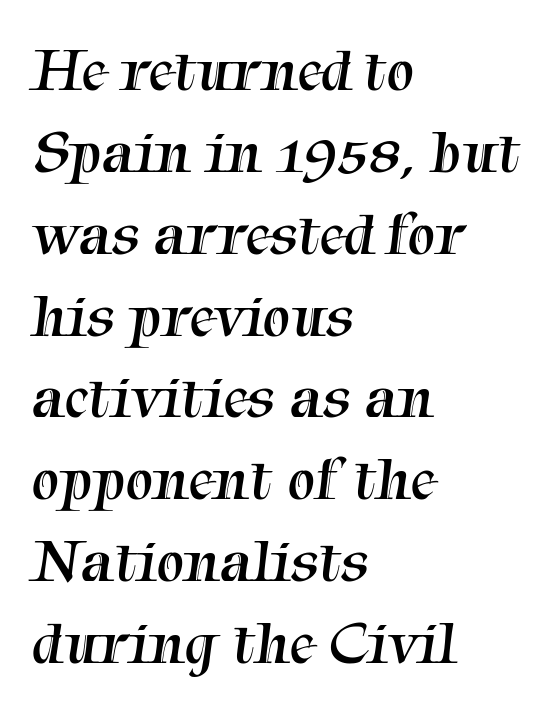
Letterform terminals end in serifs throughout the passage. Rule under the text: the space is simply empty. These lines keep a tight, regular rhythm from letter to letter. The rendering uses natural spacing where letterforms have individual widths. The face looks like a standard text weight, possibly lighter.
